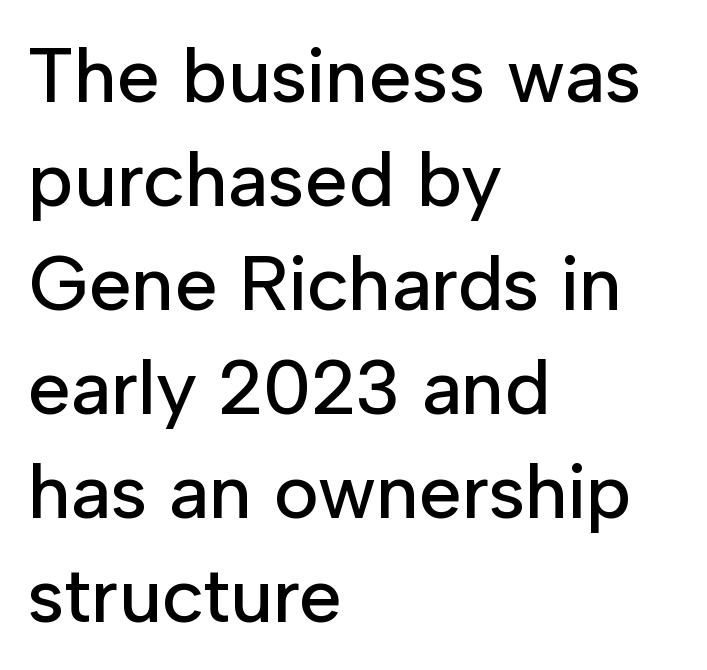
{"serif": "no", "italic": "no", "width": "normal", "stroke_contrast": "low", "x_height": "medium", "monospaced": "no", "underline": "no", "align": "left", "line_spacing": "normal", "line_spacing_ratio": 1.35, "letter_spacing": "normal", "letter_spacing_em": 0.0, "glyph_px": 77}
